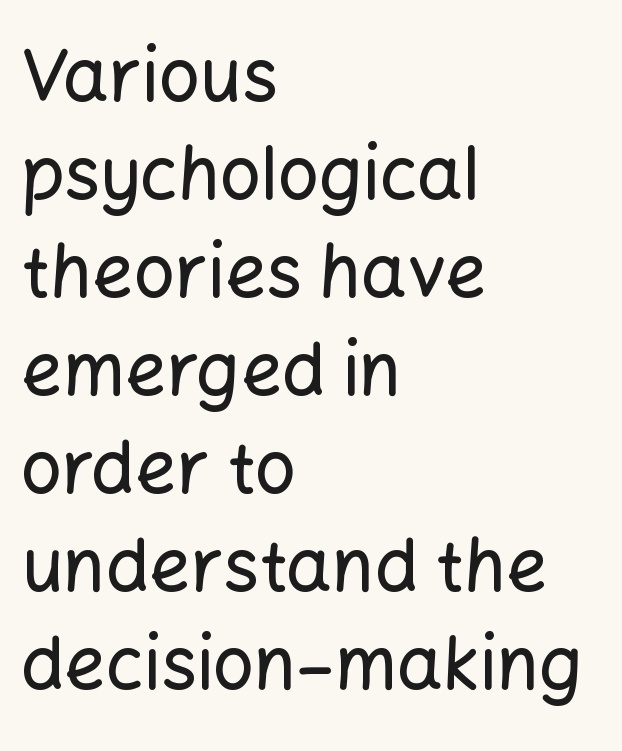
{"serif": "no", "italic": "no", "width": "normal", "stroke_contrast": "low", "x_height": "medium", "monospaced": "no", "underline": "no", "align": "left", "line_spacing": "normal", "line_spacing_ratio": 1.36, "letter_spacing": "normal", "letter_spacing_em": 0.0, "glyph_px": 72}
